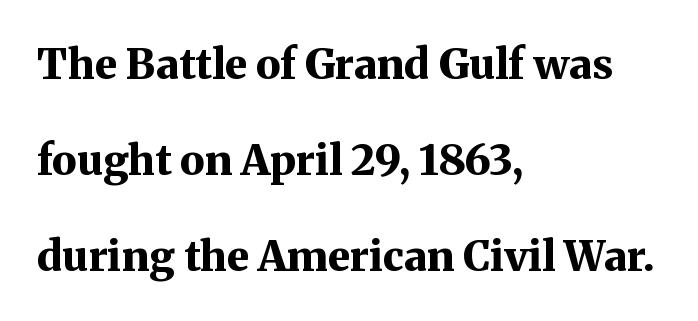
Line beginnings align vertically; line endings do not. Here the designer chose a conventional face with non-uniform glyph widths. Any mark beneath the type? The region is blank. Summary of vertical rhythm: relaxed, with wide interline spacing. Default kerning and tracking; the words read as compact shapes. This sample uses an upright cut, with every glyph sitting square on the baseline.
